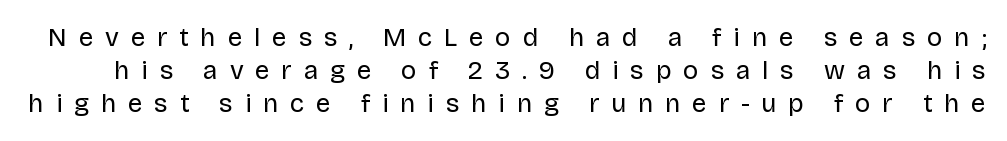
{"italic": "no", "bold": "no", "underline": "no", "line_spacing": "normal", "line_spacing_ratio": 1.26, "letter_spacing": "wide", "letter_spacing_em": 0.45, "glyph_px": 26}
